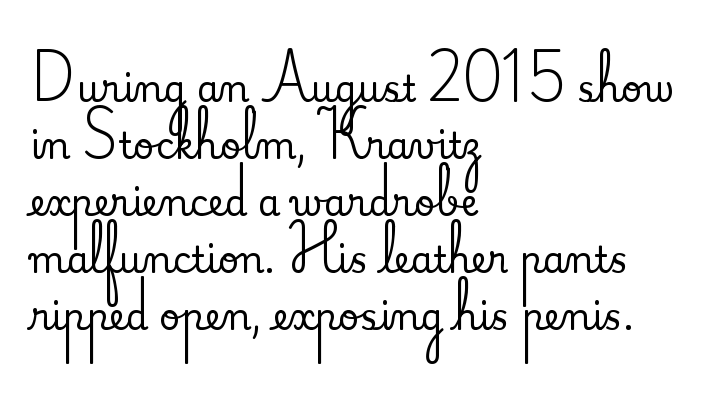
Students, note that the glyphs here touch the page at normal intervals. Observe the serifs anchoring each vertical stroke in this sample. The passage shown is typed in a proportional face where columns would drift. Regarding leading, the lines here are spaced in the standard way. Line beginnings align vertically; line endings do not. Descenders hang freely into open space.
